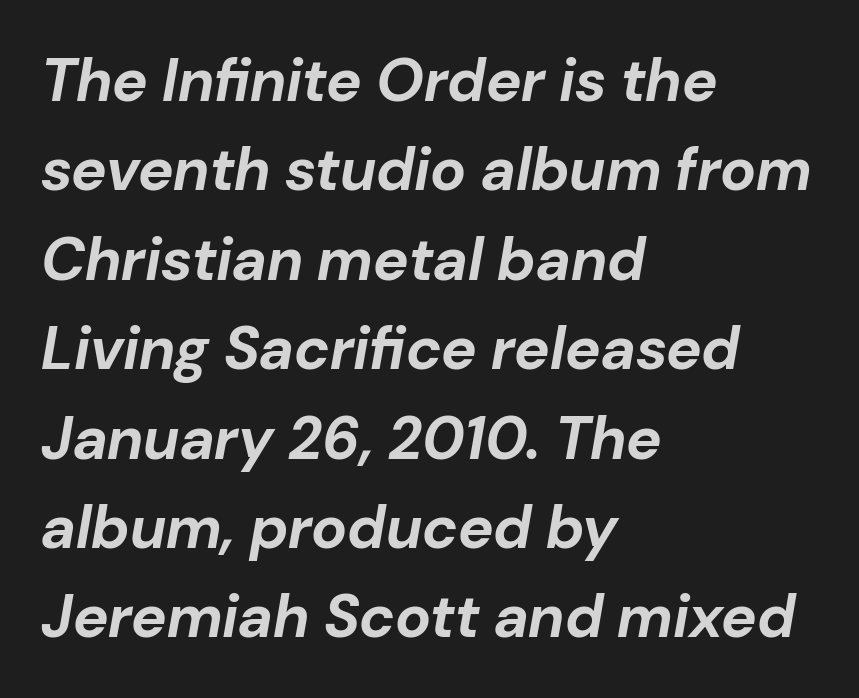
The image shows 60 px bold type, italic (leaning right); set left-aligned, normal line spacing (1.49x), normal letter spacing, not underlined; low stroke contrast and a medium x-height.
